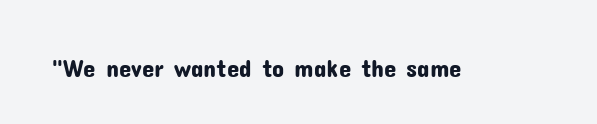
The image shows 25 px text type, upright; set normal letter spacing, not underlined.
